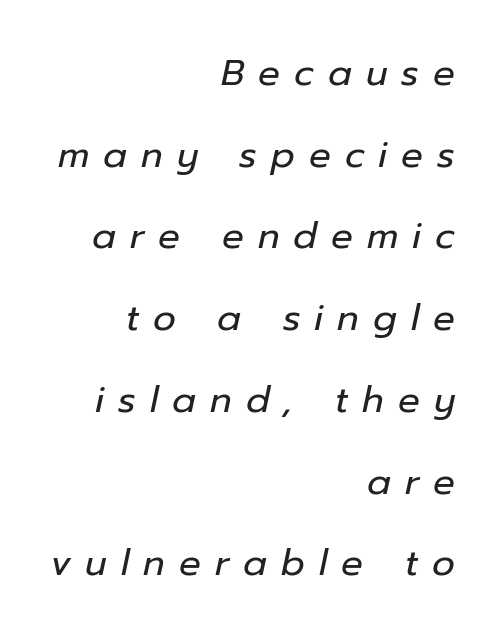
In terms of posture, this sample is oblique. In CSS terms this would be text-align: right. The string is rendered with underlining switched off. The letterforms stand isolated, each surrounded by extra space. Does the leading feel generous? Absolutely, it's lavish. Think of a printed novel: that variable character pitch is what you see here.
